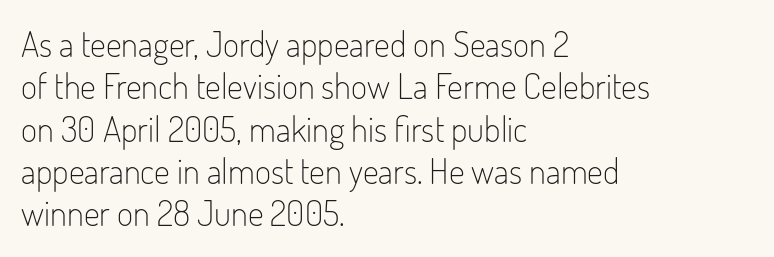
These lines are composed in type without serifs. Plain, unruled lines of type. This sample is left-justified, so line endings fall wherever the words run out. Quick note: not italic, upright. Standard letterfit; no display-style spreading of the glyphs. Nothing heavy about these letters — not bold at all.
